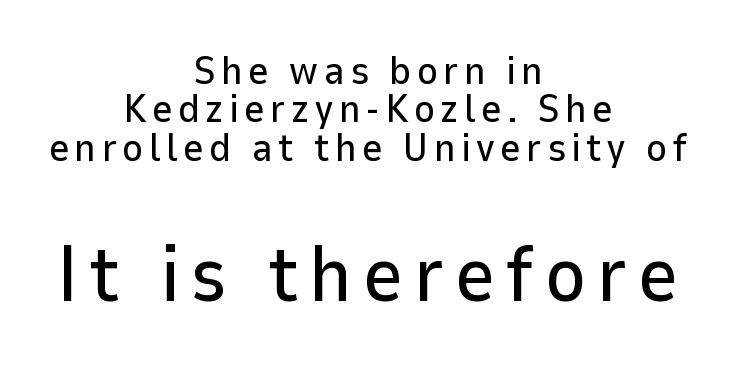
{"serif": "no", "italic": "no", "width": "normal", "stroke_contrast": "low", "x_height": "medium", "monospaced": "no", "underline": "no", "align": "center", "line_spacing": "tight", "line_spacing_ratio": 0.96, "larger_block": "second", "size_ratio": 1.98, "glyph_px": 79}
